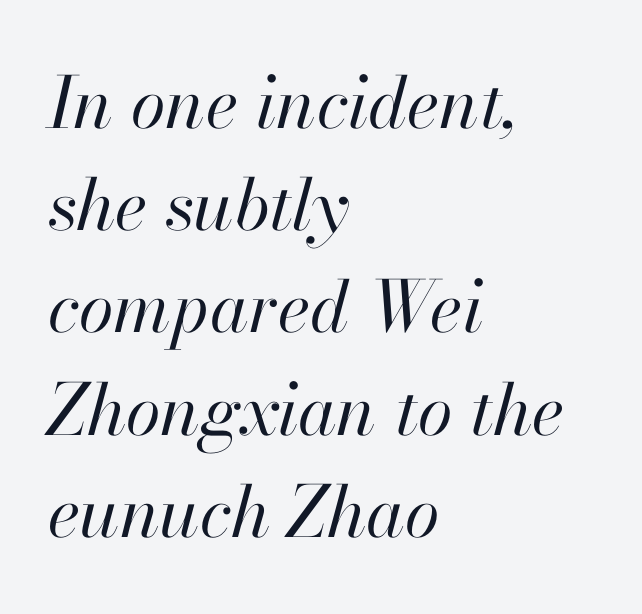
Q: Is the text bold? A: No.
Q: Is the text italic (slanted)? A: Yes, it leans right by about 13 degrees.
Q: Is the text underlined? A: No.
Q: How is the paragraph aligned? A: Left-aligned.
Q: Is the spacing between letters normal or unusually wide? A: Normal.
Q: Is the spacing between lines tight, normal or loose? A: Normal.
Q: Width (condensed, normal, or wide)? A: Normal.
Q: Stroke contrast? A: High.
Q: x-height? A: Small.
Q: Monospaced? A: No.
